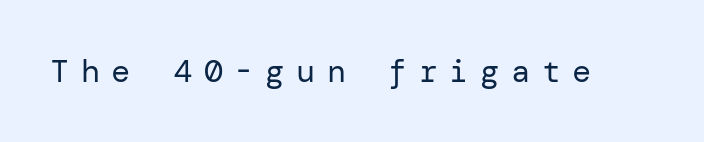
Q: Is the text bold? A: No.
Q: Is the text italic (slanted)? A: No, it is upright.
Q: Is the typeface a serif or a sans-serif typeface? A: Sans-serif.
Q: Is the text underlined? A: No.
Q: Is the spacing between letters normal or unusually wide? A: Unusually wide.
Q: Width (condensed, normal, or wide)? A: Normal.
Q: Stroke contrast? A: Low.
Q: x-height? A: Medium.
